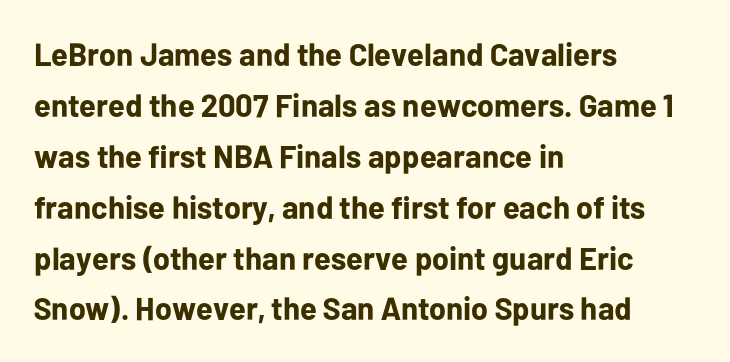
The image shows 32 px bold sans-serif type, upright; set left-aligned, normal line spacing (1.59x), normal letter spacing, not underlined; low stroke contrast and a medium x-height.
